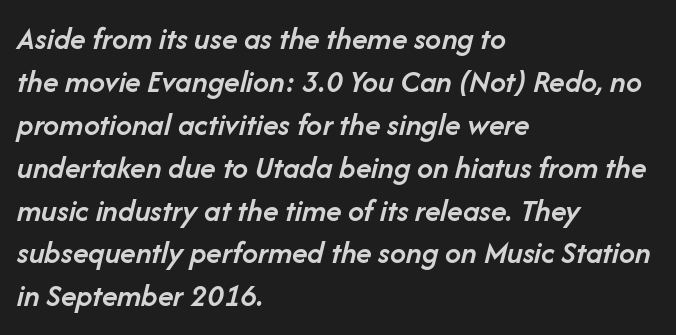
Is this a fixed-width face? No — the glyphs have proportional, varying widths. Default kerning and tracking; the words read as compact shapes. This sample uses an oblique cut, with every glyph tilted off the vertical. Firm but not heavy-handed strokes: this text is semibold. The lines in this sample share a left origin and differ only in where they stop.
